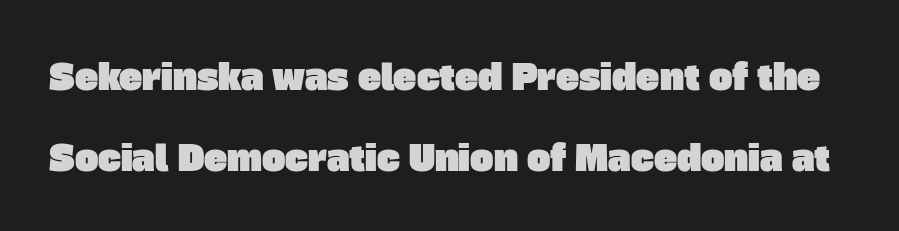
Glance below the letters and you will spot only blank space. Proportional: the letters do not fall into vertical columns. Notice the wide empty band between every row — that's loose leading. Stroke terminals: plain, sans-serif.
